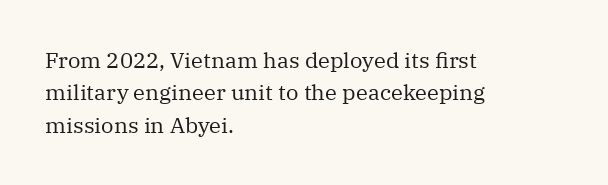
Does extra space separate the letters? No, they use regular spacing. Compared with a typical body face, this is equally light or lighter still. Casual observation: everything's shoved over to the left. This sample keeps an unexceptional amount of space between lines.
